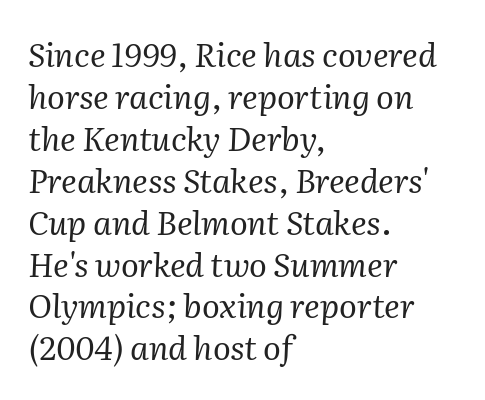
The rag falls on the right side of this text block. Vertical spacing — default. Between one letter and the next there's only the usual sliver of space. The font family rendered here belongs to the serif group. These lines are rendered in a variable-pitch font. Stems and bowls with no extra thickness — not bold.
